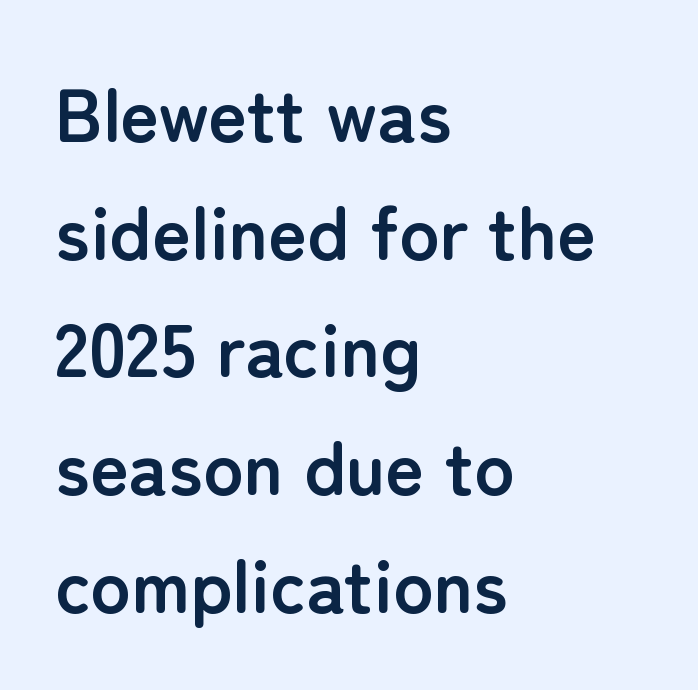
Nope, not italic — everything's standing straight. The face used here is proportionally spaced, like ordinary book or web type. The string is rendered with underlining switched off. Look at the tracking — it's just the regular setting, nothing added. Every letter is thick-stroked: bold, no question.
